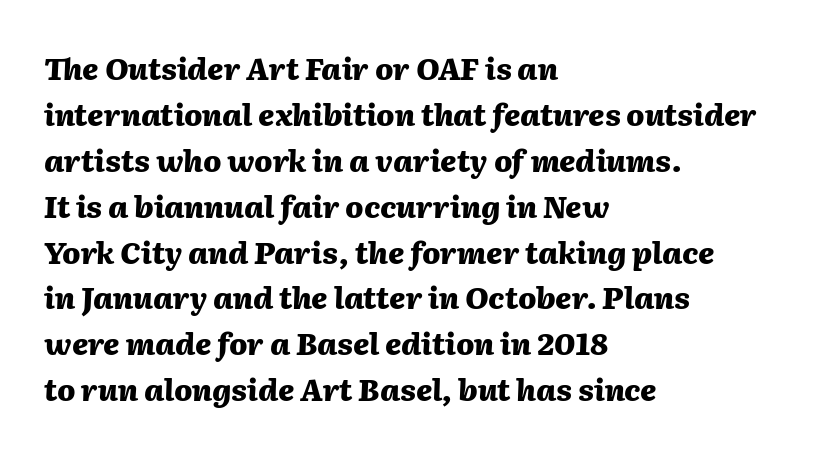
{"italic": "yes", "lean": "right", "slant_degrees": 2, "bold": "yes", "weight": "heavy", "width": "normal", "stroke_contrast": "medium", "x_height": "medium", "monospaced": "no", "underline": "no", "align": "left", "line_spacing": "normal", "line_spacing_ratio": 1.53, "letter_spacing": "normal", "letter_spacing_em": 0.0, "glyph_px": 30}
